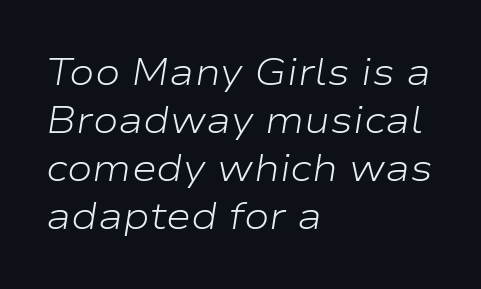
{"italic": "yes", "lean": "right", "slant_degrees": 9, "bold": "no", "weight": "light", "width": "wide", "stroke_contrast": "low", "x_height": "medium", "monospaced": "no", "underline": "no", "align": "left", "line_spacing": "normal", "line_spacing_ratio": 1.26, "letter_spacing": "normal", "letter_spacing_em": 0.0, "glyph_px": 38}
